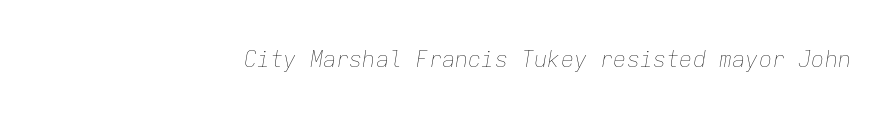
Unmarked baselines from the first word to the last. The font sits on the lighter half of the weight spectrum, regular included. Characters are canted at an angle relative to the baseline's perpendicular. Caption: standard tracking, unaltered.
